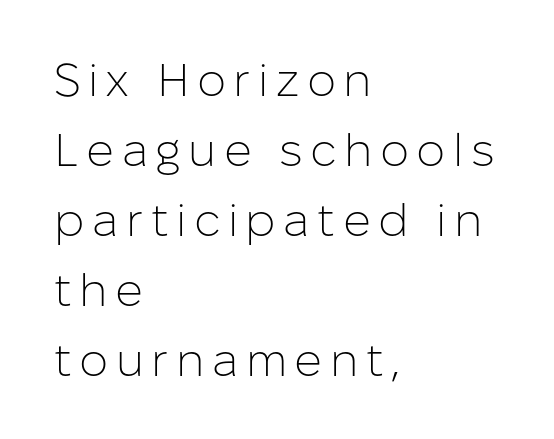
Q: Is the text bold? A: No.
Q: Is the text italic (slanted)? A: No, it is upright.
Q: Is the typeface a serif or a sans-serif typeface? A: Sans-serif.
Q: Is the text underlined? A: No.
Q: How is the paragraph aligned? A: Left-aligned.
Q: Is the spacing between lines tight, normal or loose? A: Normal.
Q: Width (condensed, normal, or wide)? A: Normal.
Q: Stroke contrast? A: Low.
Q: x-height? A: Medium.
Q: Monospaced? A: No.
